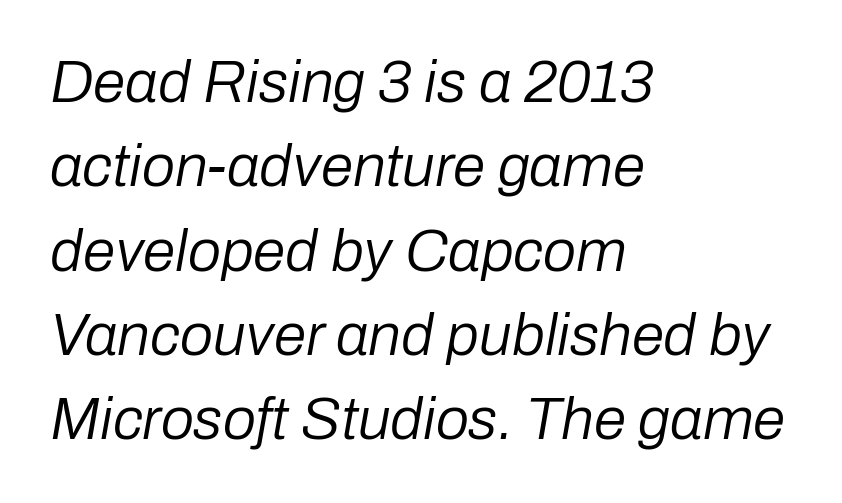
Q: Is the text bold? A: No.
Q: Is the text italic (slanted)? A: Yes, it leans right by about 10 degrees.
Q: Is the text underlined? A: No.
Q: How is the paragraph aligned? A: Left-aligned.
Q: Is the spacing between letters normal or unusually wide? A: Normal.
Q: Is the spacing between lines tight, normal or loose? A: Normal.
Q: Width (condensed, normal, or wide)? A: Normal.
Q: Stroke contrast? A: Low.
Q: x-height? A: Medium.
Q: Monospaced? A: No.
